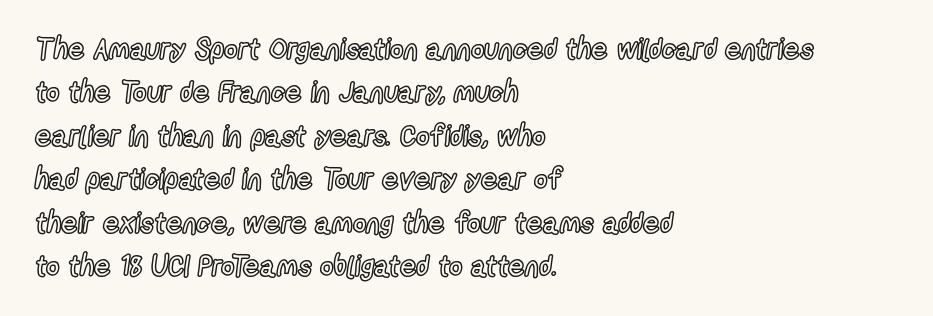
The image shows 29 px condensed type; set left-aligned, normal line spacing (1.5x), normal letter spacing, not underlined; a medium x-height.
